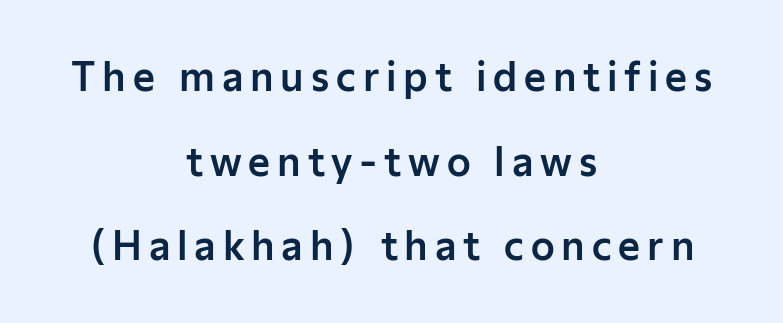
{"serif": "no", "italic": "no", "width": "normal", "stroke_contrast": "low", "x_height": "medium", "monospaced": "no", "underline": "no", "align": "center", "line_spacing": "loose", "line_spacing_ratio": 2.23, "glyph_px": 38}
